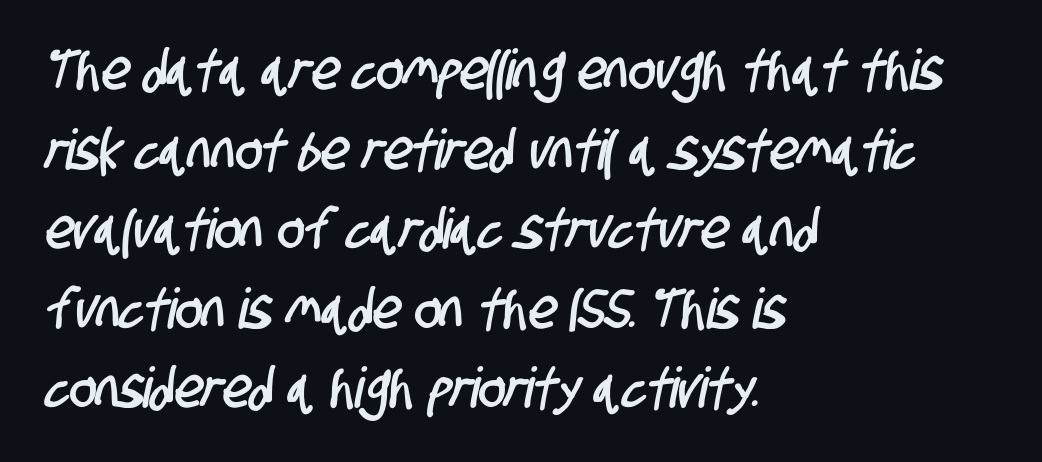
Q: Is the typeface a serif or a sans-serif typeface? A: Sans-serif.
Q: Is the text underlined? A: No.
Q: How is the paragraph aligned? A: Left-aligned.
Q: Is the spacing between letters normal or unusually wide? A: Normal.
Q: Is the spacing between lines tight, normal or loose? A: Normal.
Q: Width (condensed, normal, or wide)? A: Condensed.
Q: Stroke contrast? A: Low.
Q: x-height? A: Large.
Q: Monospaced? A: No.
